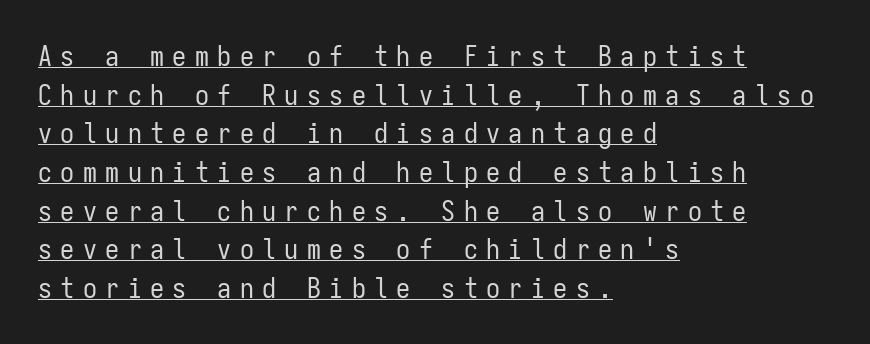
The image shows 28 px regular-weight, condensed sans-serif type, upright, monospaced; set left-aligned, normal line spacing (1.38x), unusually wide letter spacing (+0.3 em), underlined; low stroke contrast and a medium x-height.
